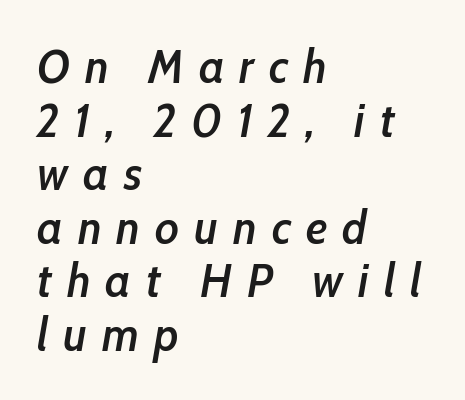
Q: Is the text bold? A: Semi-bold.
Q: Is the text italic (slanted)? A: Yes, it leans right by about 10 degrees.
Q: Is the text underlined? A: No.
Q: How is the paragraph aligned? A: Left-aligned.
Q: Is the spacing between letters normal or unusually wide? A: Unusually wide.
Q: Is the spacing between lines tight, normal or loose? A: Tight.
Q: Width (condensed, normal, or wide)? A: Condensed.
Q: Stroke contrast? A: Low.
Q: x-height? A: Medium.
Q: Monospaced? A: No.
